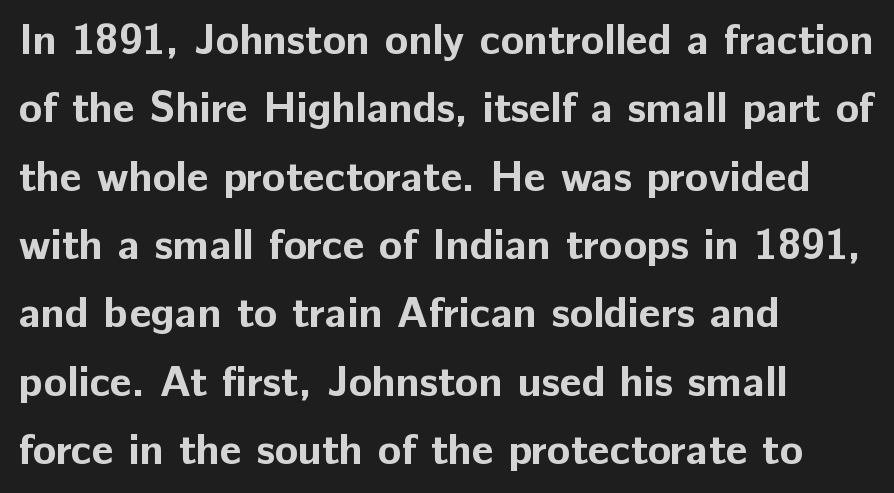
The image shows 43 px bold sans-serif type, upright; set left-aligned, normal line spacing (1.59x), normal letter spacing, not underlined; low stroke contrast and a medium x-height.
